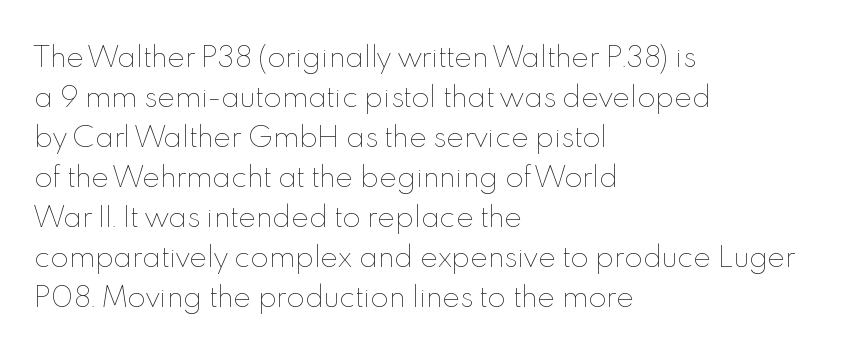
Italic: no, the glyphs are upright roman. Observe the ordinary spacing: letters are neighbours, not strangers. Line spacing here is normal. The zone under the glyphs is completely vacant. These lines stack with their left ends in a neat column.
